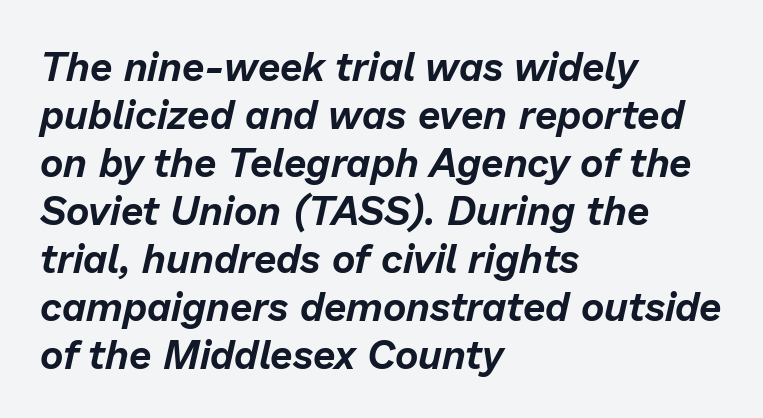
The setting favours the left margin, as ordinary paragraphs usually do. Has an underline been added? It has not. Would a proofreader flag this as italicized? Yes. You could not count columns in this text — the font is proportionally spaced. Here the glyphs are tracked normally, forming tight word shapes.
